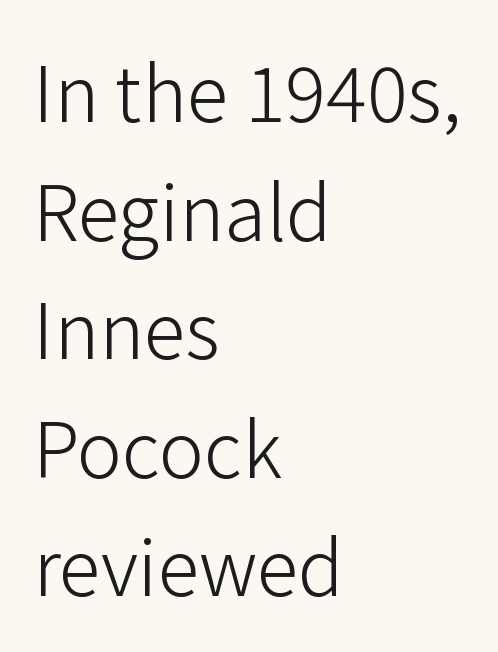
{"serif": "no", "italic": "no", "bold": "no", "weight": "light", "width": "normal", "stroke_contrast": "low", "x_height": "medium", "monospaced": "no", "underline": "no", "align": "left", "line_spacing": "normal", "line_spacing_ratio": 1.56, "letter_spacing": "normal", "letter_spacing_em": 0.0, "glyph_px": 76}
